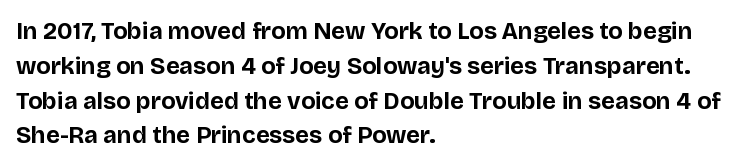
Q: Is the text bold? A: Yes.
Q: Is the text italic (slanted)? A: No, it is upright.
Q: Is the text underlined? A: No.
Q: How is the paragraph aligned? A: Left-aligned.
Q: Is the spacing between letters normal or unusually wide? A: Normal.
Q: Is the spacing between lines tight, normal or loose? A: Normal.
